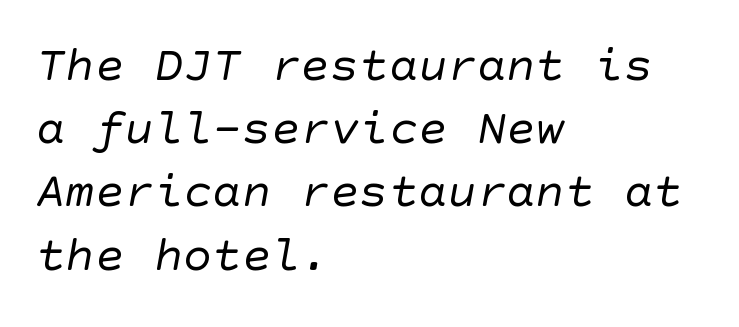
The image shows 49 px regular-weight sans-serif type; set left-aligned, normal line spacing (1.29x), normal letter spacing, not underlined; low stroke contrast and a large x-height.
